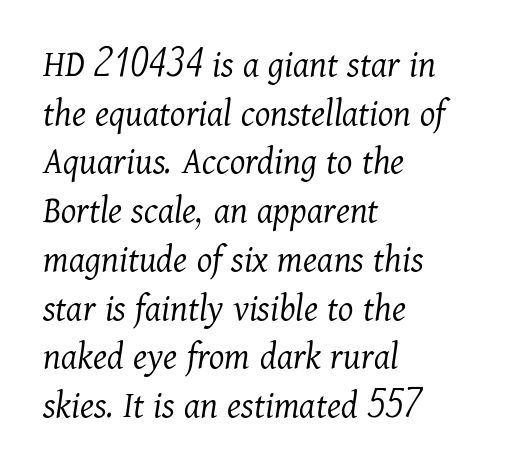
The rendering uses a moderate line-height, typical for paragraphs. The face used here is proportionally spaced, like ordinary book or web type. Is the stroke heavy? The answer is a plain regular-or-lighter. The horizontal fit of the characters is conventional and even. Each letter's strokes conclude with small projecting serifs.
